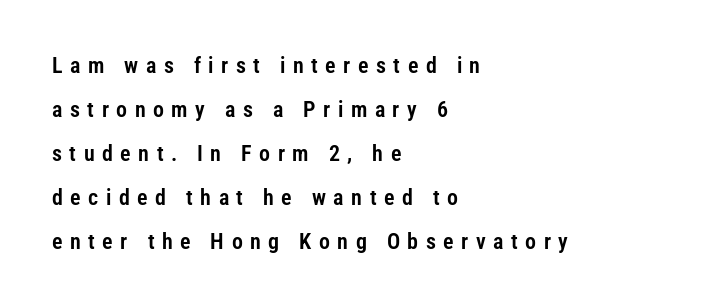
Q: Is the text italic (slanted)? A: No, it is upright.
Q: Is the text underlined? A: No.
Q: How is the paragraph aligned? A: Left-aligned.
Q: Is the spacing between letters normal or unusually wide? A: Unusually wide.
Q: Is the spacing between lines tight, normal or loose? A: Loose.
